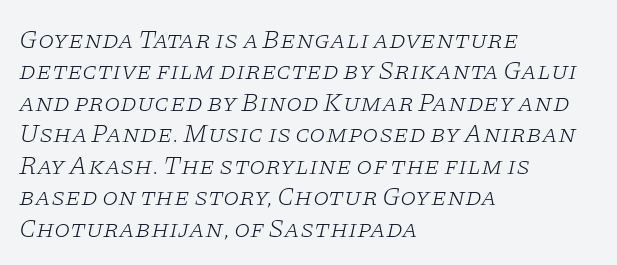
Q: Is the text bold? A: No.
Q: Is the text italic (slanted)? A: Yes, it leans right by about 11 degrees.
Q: Is the text underlined? A: No.
Q: How is the paragraph aligned? A: Left-aligned.
Q: Is the spacing between letters normal or unusually wide? A: Normal.
